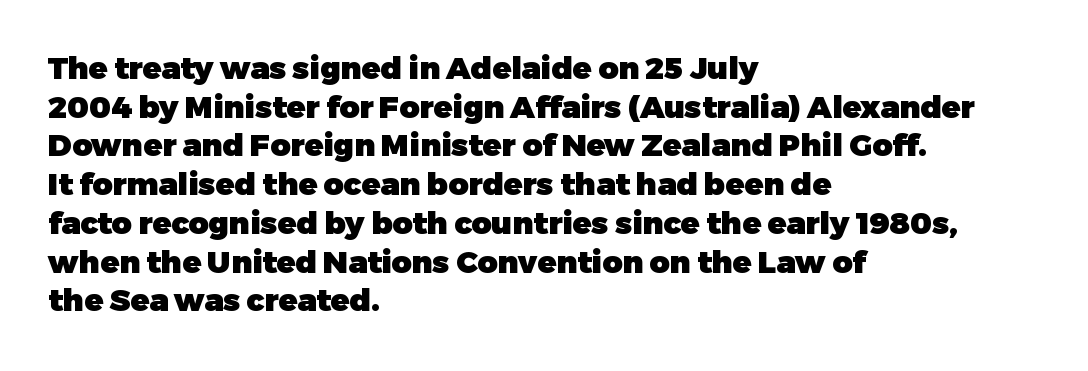
{"serif": "no", "italic": "no", "bold": "yes", "weight": "heavy", "width": "normal", "stroke_contrast": "low", "x_height": "medium", "monospaced": "no", "underline": "no", "align": "left", "line_spacing": "normal", "line_spacing_ratio": 1.25, "letter_spacing": "normal", "letter_spacing_em": 0.0, "glyph_px": 31}
